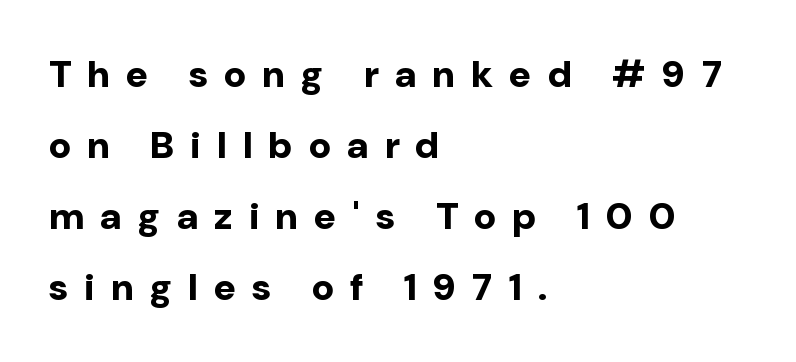
Q: Is the text bold? A: Yes.
Q: Is the text italic (slanted)? A: No, it is upright.
Q: Is the typeface a serif or a sans-serif typeface? A: Sans-serif.
Q: Is the text underlined? A: No.
Q: How is the paragraph aligned? A: Left-aligned.
Q: Is the spacing between letters normal or unusually wide? A: Unusually wide.
Q: Width (condensed, normal, or wide)? A: Normal.
Q: Stroke contrast? A: Low.
Q: x-height? A: Medium.
Q: Monospaced? A: No.
